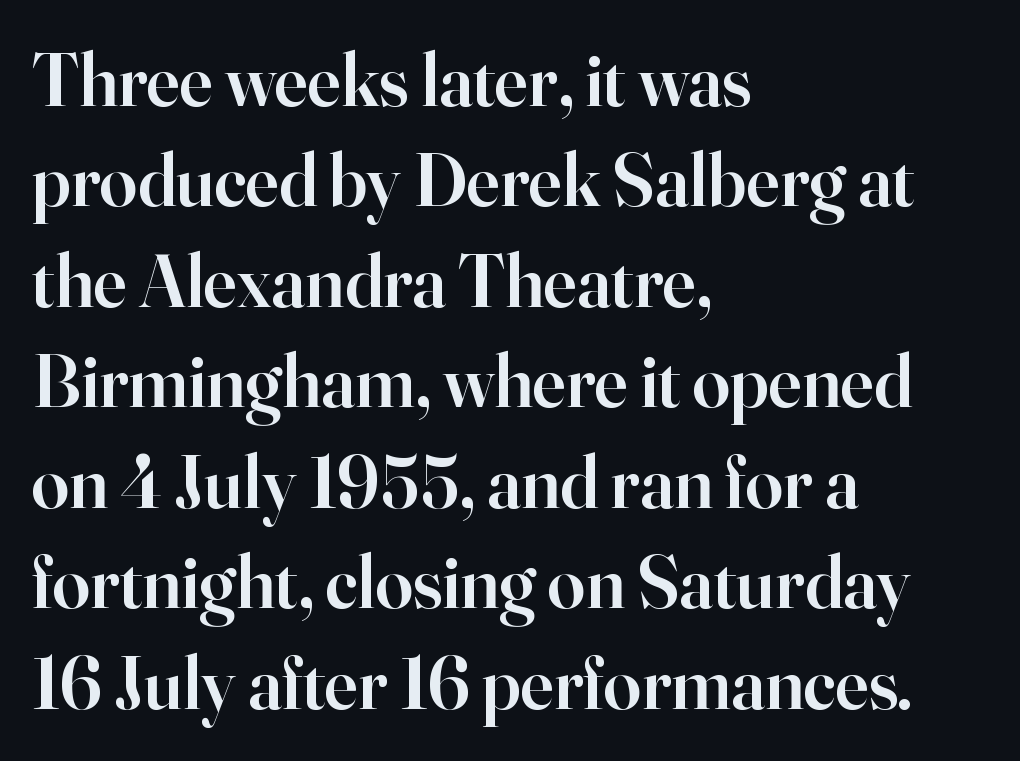
The image shows 75 px semibold serif type, upright; set left-aligned, normal line spacing (1.34x), normal letter spacing, not underlined; high stroke contrast and a small x-height.
